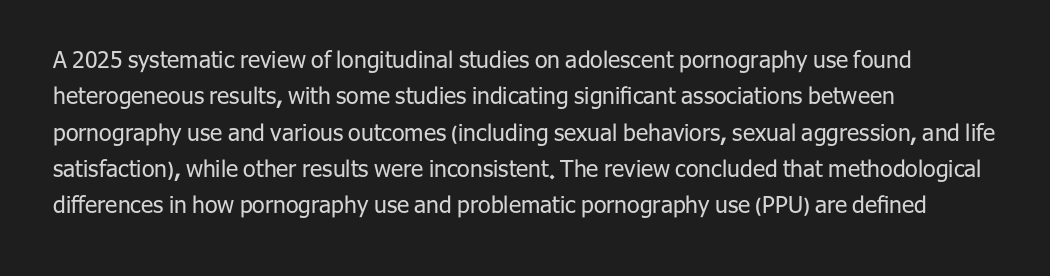
Q: Is the text bold? A: No.
Q: Is the text italic (slanted)? A: No, it is upright.
Q: Is the text underlined? A: No.
Q: How is the paragraph aligned? A: Left-aligned.
Q: Is the spacing between letters normal or unusually wide? A: Normal.
Q: Is the spacing between lines tight, normal or loose? A: Normal.
